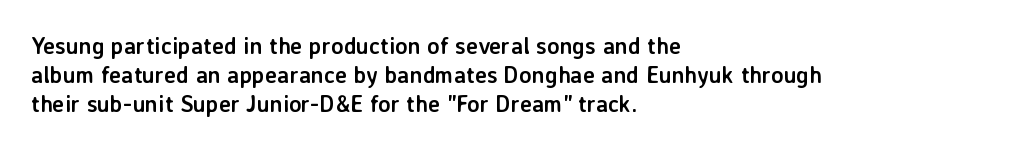
Q: Is the text bold? A: Yes.
Q: Is the text italic (slanted)? A: No, it is upright.
Q: Is the text underlined? A: No.
Q: How is the paragraph aligned? A: Left-aligned.
Q: Is the spacing between letters normal or unusually wide? A: Normal.
Q: Is the spacing between lines tight, normal or loose? A: Normal.
